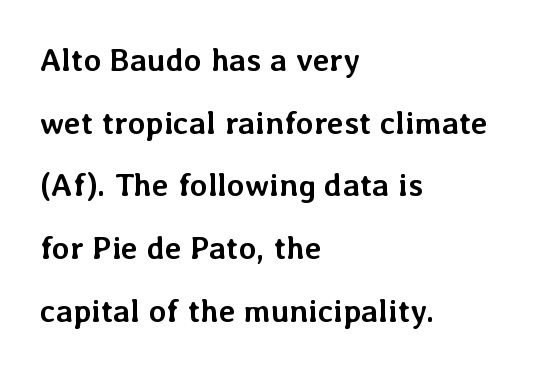
{"italic": "no", "bold": "yes", "weight": "semibold", "width": "normal", "stroke_contrast": "low", "x_height": "medium", "monospaced": "no", "underline": "no", "align": "left", "line_spacing": "loose", "line_spacing_ratio": 1.96, "letter_spacing": "normal", "letter_spacing_em": 0.0, "glyph_px": 32}
